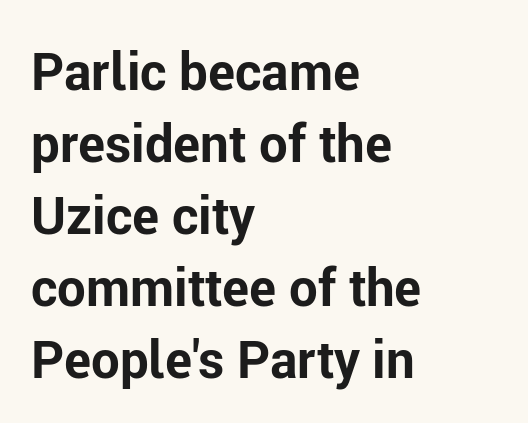
Q: Is the text bold? A: Yes.
Q: Is the text italic (slanted)? A: No, it is upright.
Q: Is the typeface a serif or a sans-serif typeface? A: Sans-serif.
Q: Is the text underlined? A: No.
Q: How is the paragraph aligned? A: Left-aligned.
Q: Is the spacing between letters normal or unusually wide? A: Normal.
Q: Is the spacing between lines tight, normal or loose? A: Normal.
Q: Width (condensed, normal, or wide)? A: Normal.
Q: Stroke contrast? A: Low.
Q: x-height? A: Medium.
Q: Monospaced? A: No.
